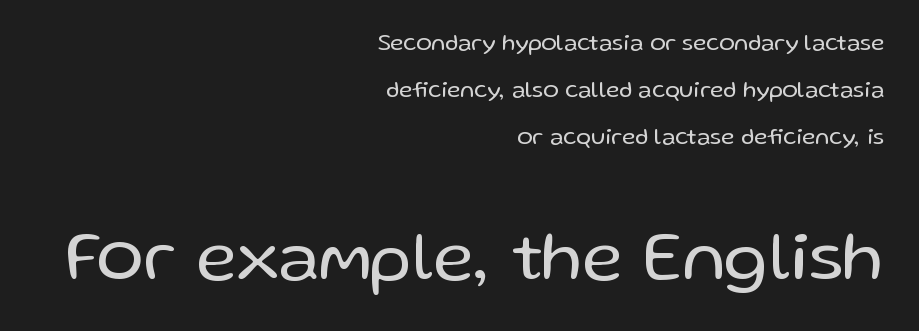
Q: Is the text bold? A: No.
Q: Is the text italic (slanted)? A: No, it is upright.
Q: Is the typeface a serif or a sans-serif typeface? A: Sans-serif.
Q: Is the text underlined? A: No.
Q: How is the paragraph aligned? A: Right-aligned.
Q: Is the spacing between letters normal or unusually wide? A: Normal.
Q: Is the spacing between lines tight, normal or loose? A: Loose.
Q: Which block of text is set in a larger size, the first (top) or the second (bottom)? A: The second (bottom) one.
Q: Width (condensed, normal, or wide)? A: Normal.
Q: Stroke contrast? A: Low.
Q: x-height? A: Medium.
Q: Monospaced? A: No.
